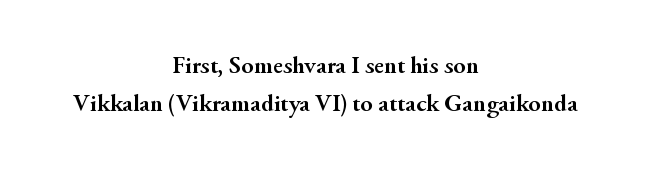
Q: Is the text bold? A: Yes.
Q: Is the text italic (slanted)? A: No, it is upright.
Q: Is the text underlined? A: No.
Q: How is the paragraph aligned? A: Centered.
Q: Is the spacing between letters normal or unusually wide? A: Normal.
Q: Is the spacing between lines tight, normal or loose? A: Normal.
